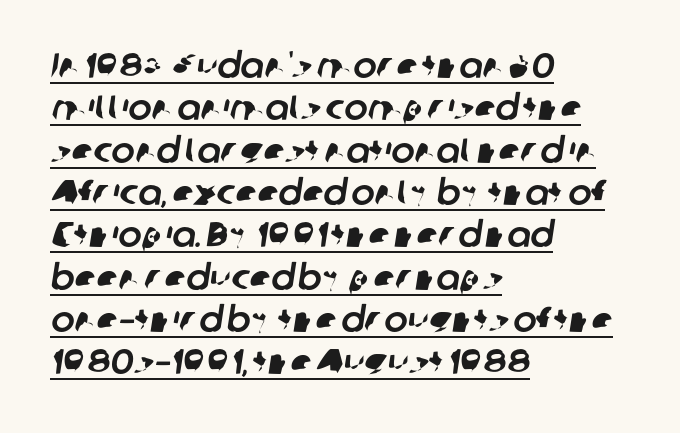
{"serif": "no", "width": "normal", "stroke_contrast": "low", "x_height": "medium", "monospaced": "no", "underline": "yes", "align": "left", "line_spacing_ratio": 1.21, "letter_spacing": "normal", "letter_spacing_em": 0.0, "glyph_px": 35}
